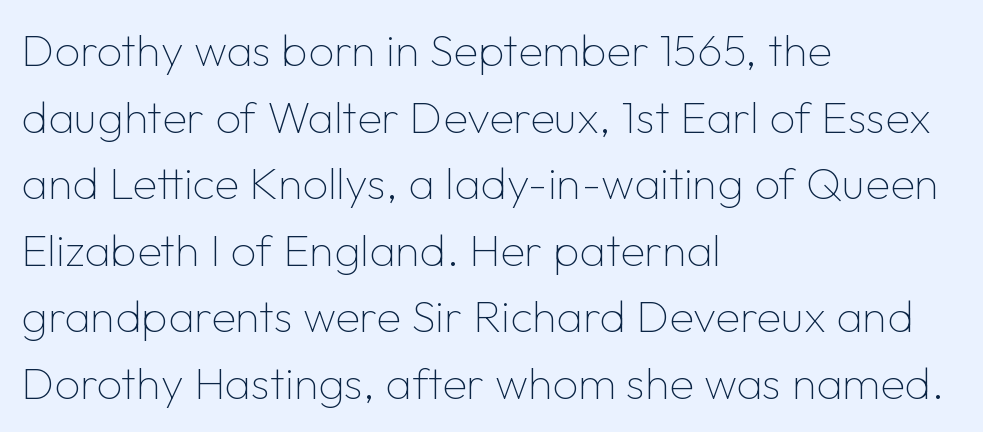
Q: Is the text bold? A: No.
Q: Is the text italic (slanted)? A: No, it is upright.
Q: Is the typeface a serif or a sans-serif typeface? A: Sans-serif.
Q: Is the text underlined? A: No.
Q: How is the paragraph aligned? A: Left-aligned.
Q: Is the spacing between letters normal or unusually wide? A: Normal.
Q: Is the spacing between lines tight, normal or loose? A: Normal.
Q: Width (condensed, normal, or wide)? A: Normal.
Q: Stroke contrast? A: Low.
Q: x-height? A: Medium.
Q: Monospaced? A: No.
